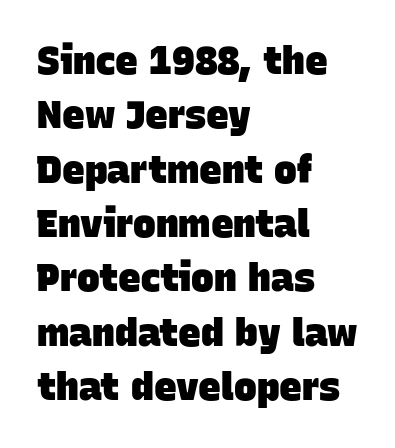
The image shows 38 px heavy sans-serif type; set left-aligned, normal line spacing (1.43x), normal letter spacing, not underlined; low stroke contrast and a large x-height.
